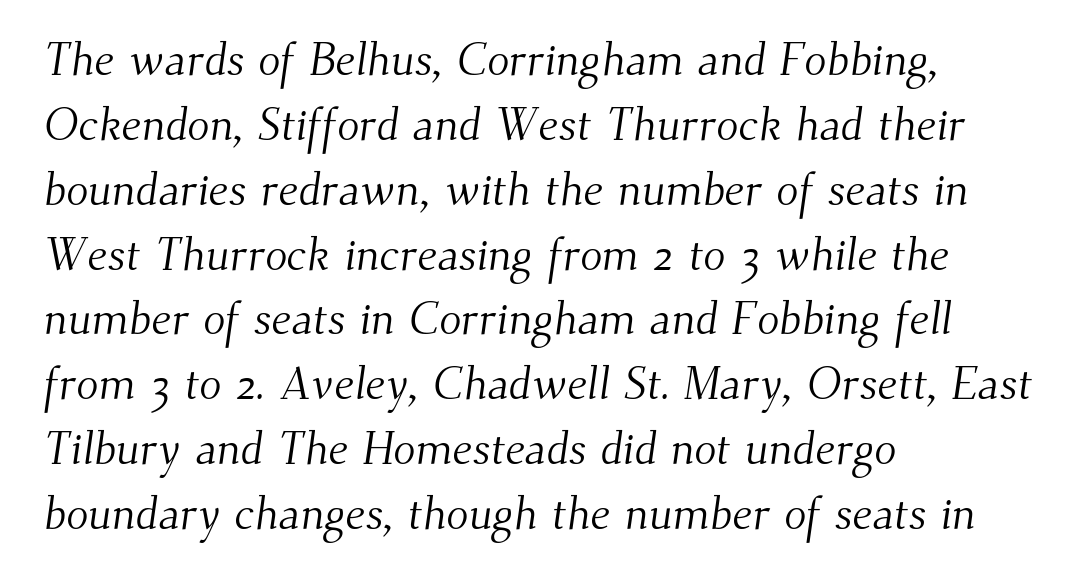
The image shows 46 px light serif type; set left-aligned, normal line spacing (1.41x), normal letter spacing, not underlined; medium stroke contrast and a small x-height.
